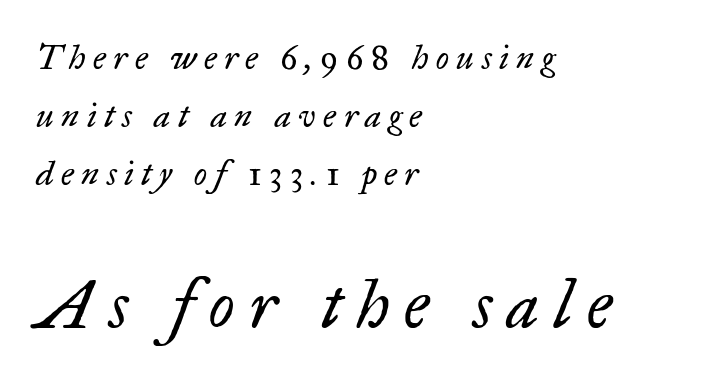
Q: Is the text bold? A: No.
Q: Is the text italic (slanted)? A: Yes, it leans right by about 17 degrees.
Q: Is the typeface a serif or a sans-serif typeface? A: Serif.
Q: Is the text underlined? A: No.
Q: How is the paragraph aligned? A: Left-aligned.
Q: Is the spacing between letters normal or unusually wide? A: Unusually wide.
Q: Which block of text is set in a larger size, the first (top) or the second (bottom)? A: The second (bottom) one.
Q: Width (condensed, normal, or wide)? A: Normal.
Q: Stroke contrast? A: Low.
Q: x-height? A: Small.
Q: Monospaced? A: No.
